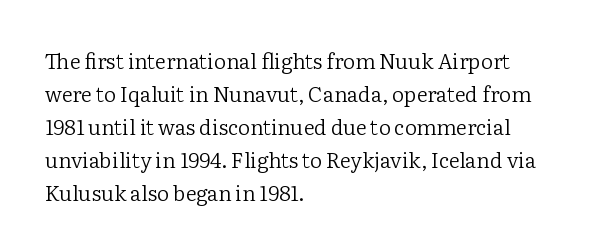
The image shows 21 px text type, upright; set left-aligned, normal line spacing (1.57x), normal letter spacing, not underlined.
